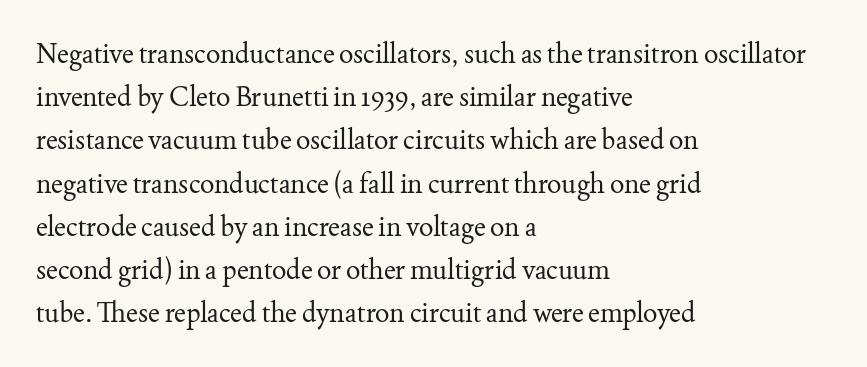
{"italic": "no", "bold": "no", "underline": "no", "align": "left", "line_spacing": "normal", "line_spacing_ratio": 1.6, "letter_spacing": "normal", "letter_spacing_em": 0.0, "glyph_px": 27}
